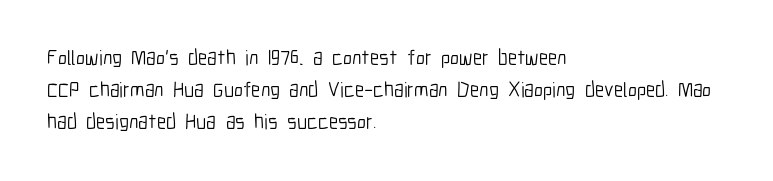
Is the block centered? No — it sits flush against the left margin. Honestly, the row spacing looks completely unremarkable. Check under the words: just untouched page. Ascenders rise straight up at ninety degrees. Nobody touched the tracking dial on this one.
